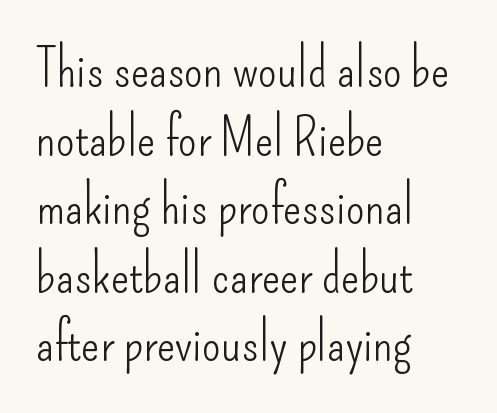
The image shows 54 px light, condensed sans-serif type, upright; set left-aligned, normal line spacing (1.27x), normal letter spacing, not underlined; low stroke contrast and a small x-height.
